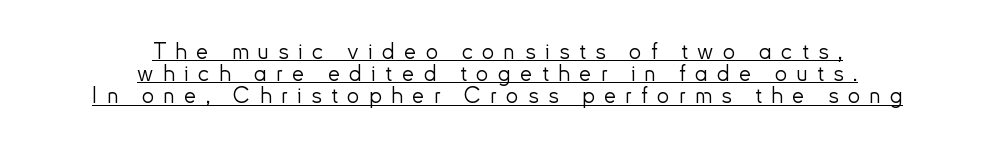
Q: Is the text bold? A: No.
Q: Is the text italic (slanted)? A: No, it is upright.
Q: Is the text underlined? A: Yes.
Q: How is the paragraph aligned? A: Centered.
Q: Is the spacing between letters normal or unusually wide? A: Unusually wide.
Q: Is the spacing between lines tight, normal or loose? A: Tight.
